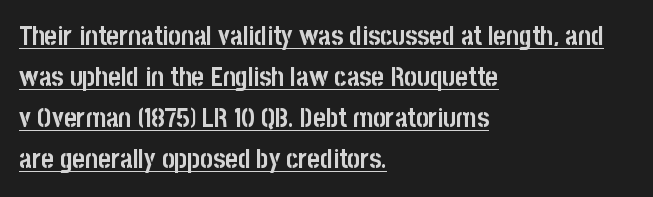
The image shows 27 px bold type, upright; set left-aligned, normal line spacing (1.52x), normal letter spacing, underlined.
